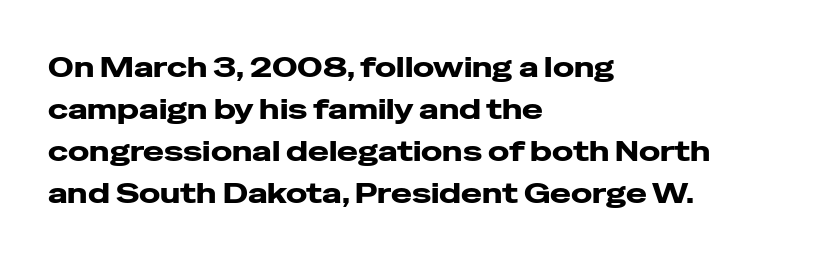
{"serif": "no", "italic": "no", "width": "wide", "stroke_contrast": "low", "x_height": "medium", "monospaced": "no", "underline": "no", "align": "left", "line_spacing": "normal", "line_spacing_ratio": 1.5, "letter_spacing": "normal", "letter_spacing_em": 0.0, "glyph_px": 28}
